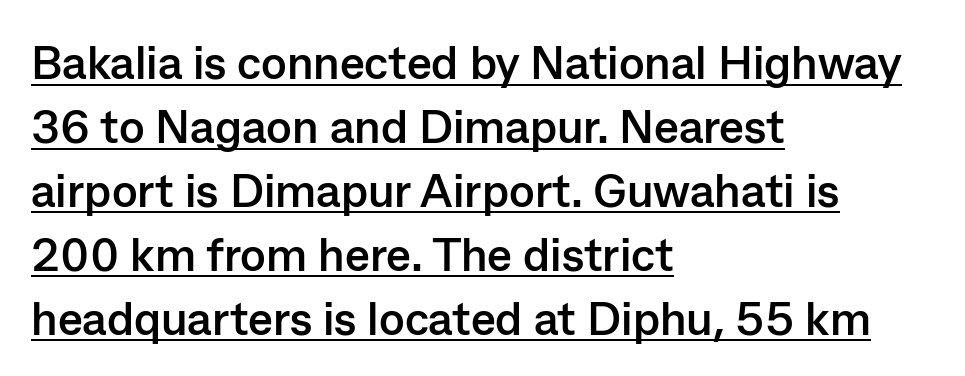
Quick note: not italic, upright. Strong, thick strokes mark this as bold type. The letters advance in unequal steps, a hallmark of proportional type. In terms of letterspacing, this is plain default setting. This sample keeps an unexceptional amount of space between lines. The lettering is marked with a stroke running underneath it.
